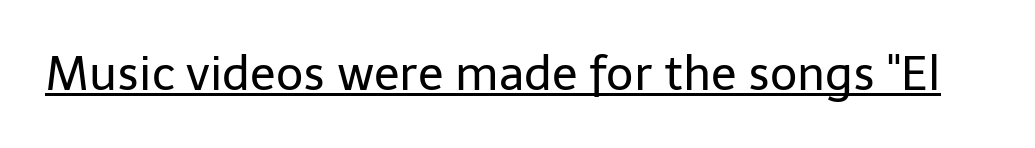
Here the glyphs are tracked normally, forming tight word shapes. Here the designer chose a conventional face with non-uniform glyph widths. This rendering features underlined lettering. Summary of weight: not heavy and not bold. The typeface chosen for these lines omits serifs. The specimen reads as upright at a glance.
